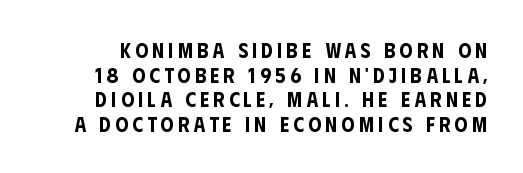
Q: Is the text italic (slanted)? A: No, it is upright.
Q: Is the text underlined? A: No.
Q: Is the spacing between letters normal or unusually wide? A: Unusually wide.
